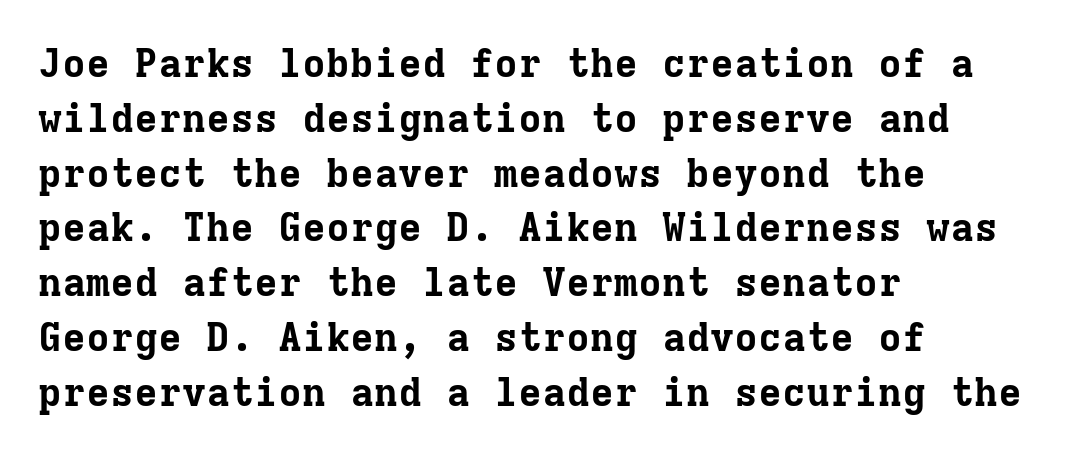
Q: Is the text bold? A: Yes.
Q: Is the text italic (slanted)? A: No, it is upright.
Q: Is the typeface a serif or a sans-serif typeface? A: Serif.
Q: Is the text underlined? A: No.
Q: How is the paragraph aligned? A: Left-aligned.
Q: Is the spacing between letters normal or unusually wide? A: Normal.
Q: Is the spacing between lines tight, normal or loose? A: Normal.
Q: Width (condensed, normal, or wide)? A: Normal.
Q: Stroke contrast? A: Low.
Q: x-height? A: Medium.
Q: Monospaced? A: Yes.
